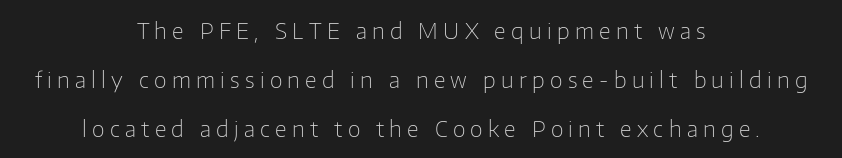
Q: Is the text bold? A: No.
Q: Is the text italic (slanted)? A: No, it is upright.
Q: Is the text underlined? A: No.
Q: How is the paragraph aligned? A: Centered.
Q: Is the spacing between letters normal or unusually wide? A: Unusually wide.
Q: Is the spacing between lines tight, normal or loose? A: Loose.
